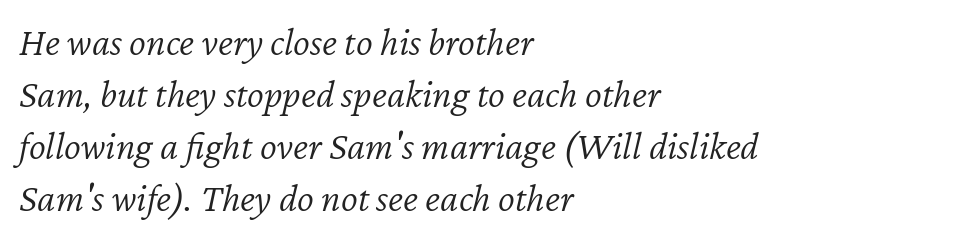
Anything drawn beneath the words? Only blank space. Compared with typical paragraphs, the rows here are spaced about the same. Short note: letters normally spaced. It's the slanting kind of type.
